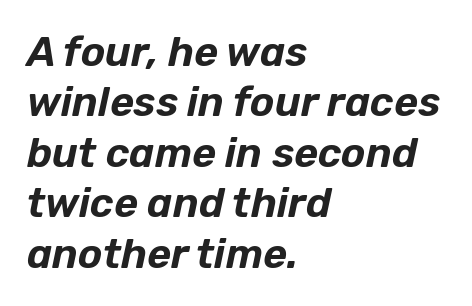
{"italic": "yes", "lean": "right", "slant_degrees": 12, "width": "normal", "stroke_contrast": "low", "x_height": "medium", "monospaced": "no", "underline": "no", "align": "left", "line_spacing_ratio": 1.23, "letter_spacing": "normal", "letter_spacing_em": 0.0, "glyph_px": 41}
